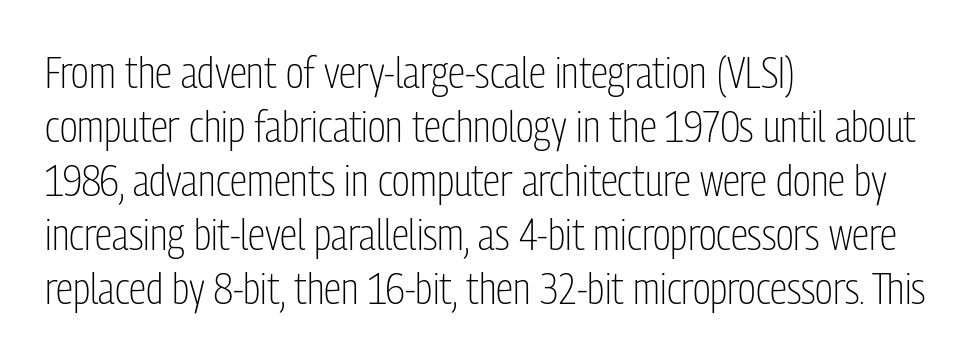
{"serif": "no", "italic": "no", "bold": "no", "weight": "light", "width": "condensed", "stroke_contrast": "low", "x_height": "medium", "monospaced": "no", "underline": "no", "align": "left", "line_spacing_ratio": 1.23, "letter_spacing": "normal", "letter_spacing_em": 0.0, "glyph_px": 44}
